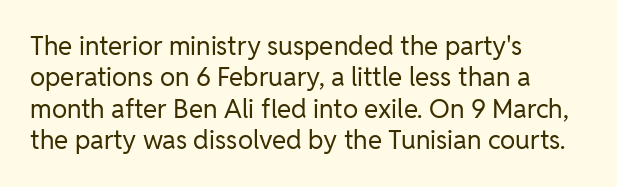
The image shows 26 px text type, upright; set left-aligned, line spacing 1.21x, normal letter spacing, not underlined.
